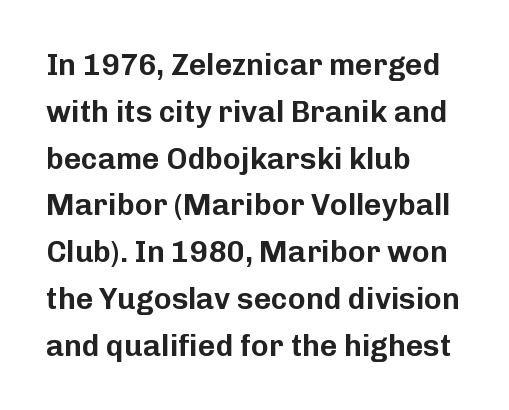
{"serif": "no", "italic": "no", "width": "normal", "stroke_contrast": "low", "x_height": "medium", "monospaced": "no", "underline": "no", "align": "left", "line_spacing": "normal", "line_spacing_ratio": 1.56, "letter_spacing": "normal", "letter_spacing_em": 0.0, "glyph_px": 30}
